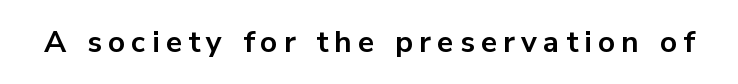
{"serif": "no", "italic": "no", "bold": "yes", "weight": "bold", "width": "normal", "stroke_contrast": "low", "x_height": "medium", "monospaced": "no", "underline": "no", "letter_spacing": "wide", "letter_spacing_em": 0.21, "glyph_px": 30}
